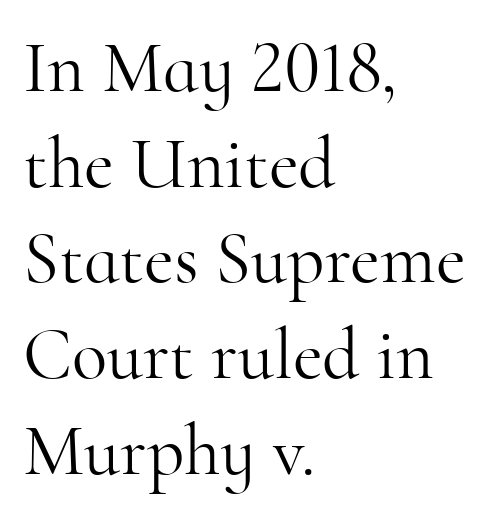
The typesetter chose a ragged-right arrangement here. Yep, those are serifs on the letters. The letters advance in unequal steps, a hallmark of proportional type. This sample uses an upright cut, with every glyph sitting square on the baseline. The passage shown is not underscored anywhere. Caption: standard tracking, unaltered.
